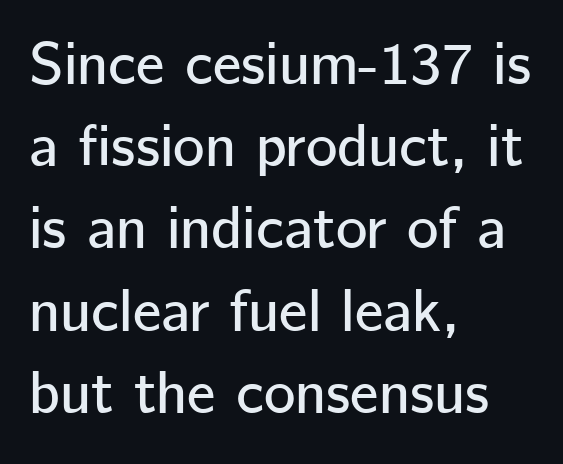
Q: Is the text italic (slanted)? A: No, it is upright.
Q: Is the typeface a serif or a sans-serif typeface? A: Sans-serif.
Q: Is the text underlined? A: No.
Q: How is the paragraph aligned? A: Left-aligned.
Q: Is the spacing between letters normal or unusually wide? A: Normal.
Q: Is the spacing between lines tight, normal or loose? A: Normal.
Q: Width (condensed, normal, or wide)? A: Normal.
Q: Stroke contrast? A: Low.
Q: x-height? A: Medium.
Q: Monospaced? A: No.
